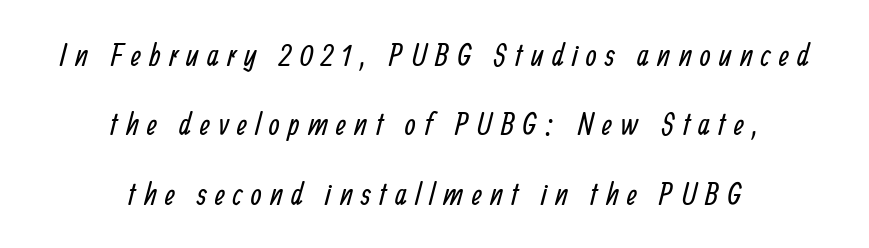
The image shows 31 px regular-weight, condensed sans-serif type; set centered, loose line spacing (2.24x), unusually wide letter spacing (+0.27 em), not underlined; low stroke contrast and a medium x-height.
